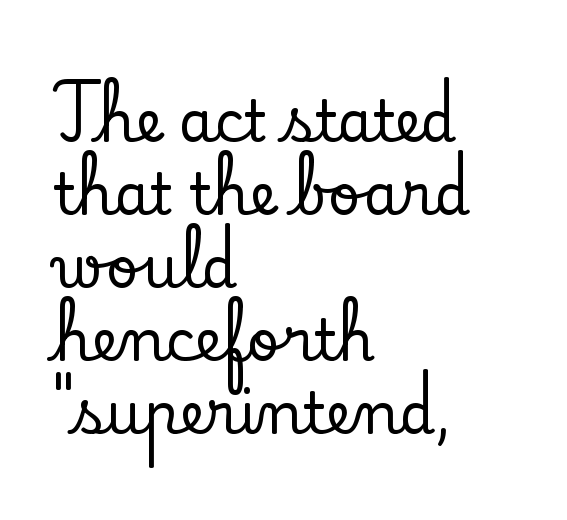
{"serif": "yes", "italic": "no", "width": "normal", "stroke_contrast": "low", "x_height": "small", "monospaced": "no", "underline": "no", "align": "left", "line_spacing": "normal", "line_spacing_ratio": 1.28, "letter_spacing": "normal", "letter_spacing_em": 0.0, "glyph_px": 57}
